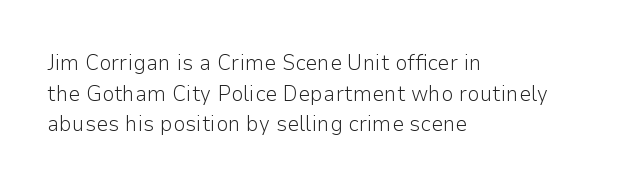
The image shows 22 px text type, upright; set left-aligned, normal line spacing (1.39x), normal letter spacing, not underlined.
